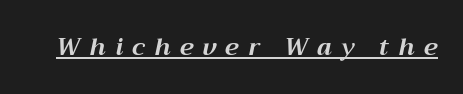
The image shows 24 px bold type, italic (leaning right); set unusually wide letter spacing (+0.38 em), underlined.
